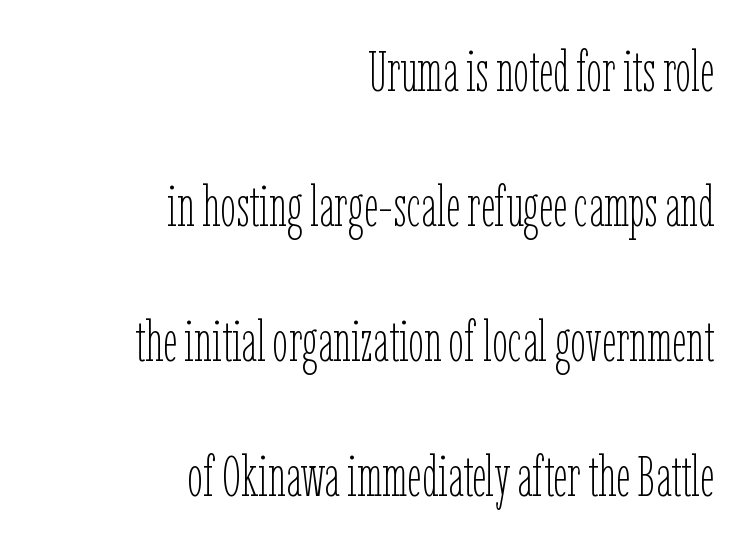
Baseline-to-baseline distance is far greater than the letter height. The passage shown is typed in a proportional face where columns would drift. Does extra space separate the letters? No, they use regular spacing. This rendering uses right alignment, leaving the left contour irregular.
